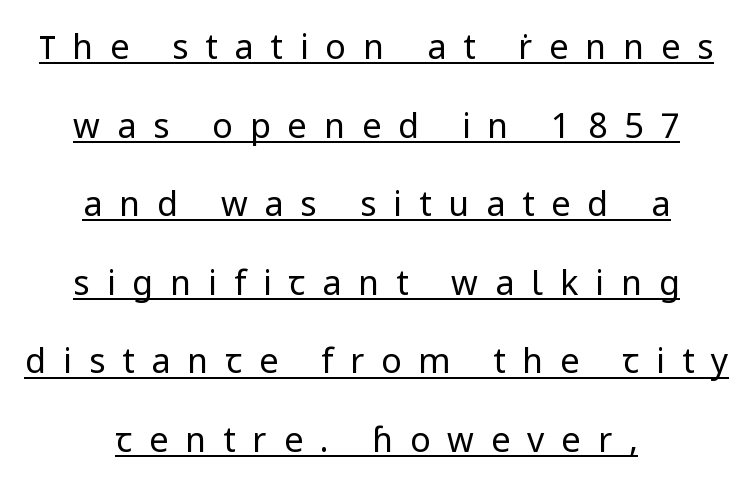
This is sans-serif lettering, the kind often seen on screens and signage. Vertically, the passage feels expansive, rows floating well apart. Underlining? Definitely there. The gaps between neighbouring characters are conspicuously large. On a weight scale, this lands at 450 or below. Teacher's note: observe the equal gaps on both sides — that is centered alignment.
